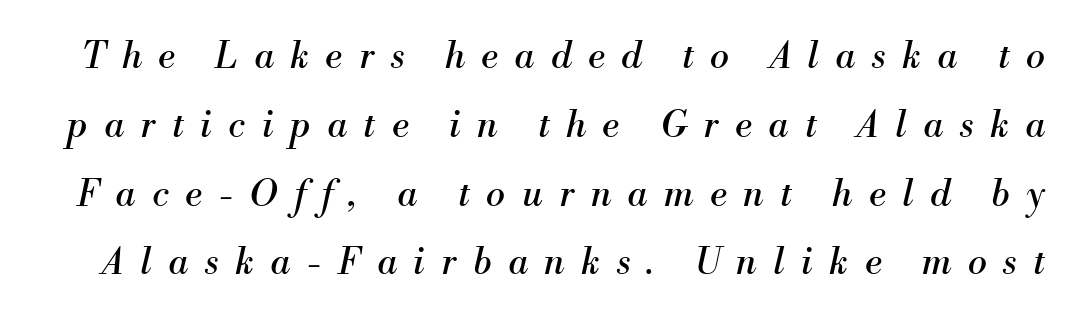
The image shows 36 px regular-weight serif type, italic (leaning right); set loose line spacing (1.91x), unusually wide letter spacing (+0.46 em), not underlined; medium stroke contrast and a small x-height.
